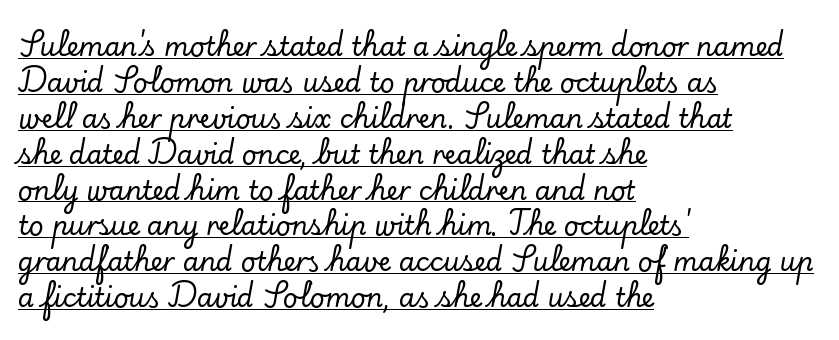
{"underline": "yes", "align": "left", "line_spacing": "normal", "line_spacing_ratio": 1.38, "letter_spacing": "normal", "letter_spacing_em": 0.0, "glyph_px": 26}
